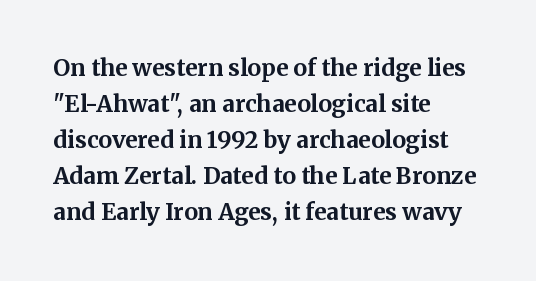
The image shows 23 px bold type, upright; set left-aligned, normal line spacing (1.57x), normal letter spacing, not underlined.
